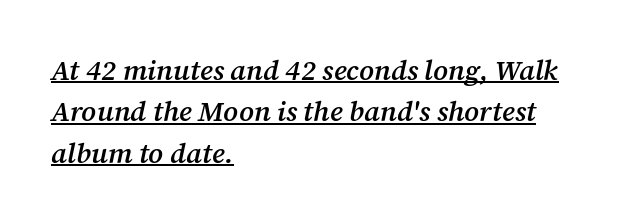
{"serif": "yes", "italic": "yes", "lean": "right", "slant_degrees": 12, "bold": "semi", "weight": "semibold", "width": "normal", "stroke_contrast": "medium", "x_height": "medium", "monospaced": "no", "underline": "yes", "align": "left", "line_spacing": "normal", "line_spacing_ratio": 1.48, "letter_spacing": "normal", "letter_spacing_em": 0.0, "glyph_px": 28}
